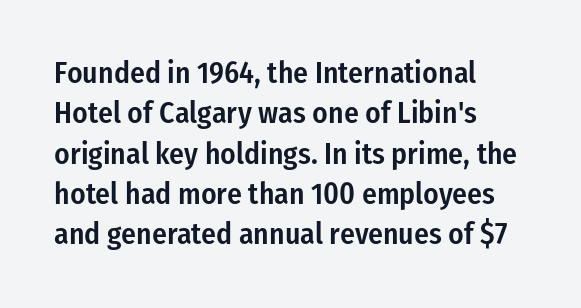
The image shows 31 px semibold, condensed sans-serif type, upright; set left-aligned, normal line spacing (1.3x), normal letter spacing, not underlined; low stroke contrast and a medium x-height.
